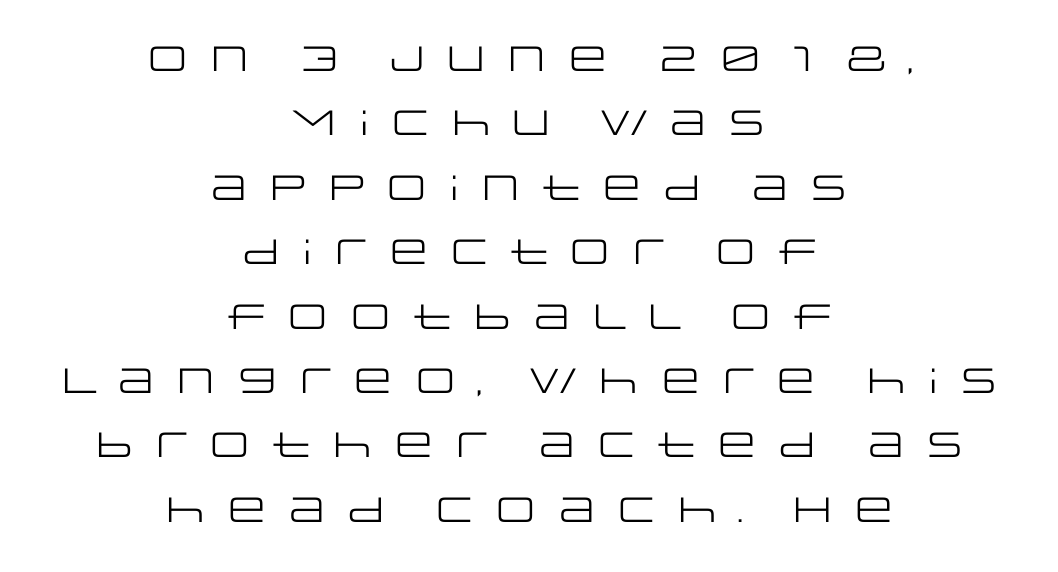
Q: Is the text bold? A: No.
Q: Is the text italic (slanted)? A: No, it is upright.
Q: Is the typeface a serif or a sans-serif typeface? A: Sans-serif.
Q: Is the text underlined? A: No.
Q: How is the paragraph aligned? A: Centered.
Q: Is the spacing between letters normal or unusually wide? A: Unusually wide.
Q: Width (condensed, normal, or wide)? A: Wide.
Q: Stroke contrast? A: Low.
Q: x-height? A: Large.
Q: Monospaced? A: No.
